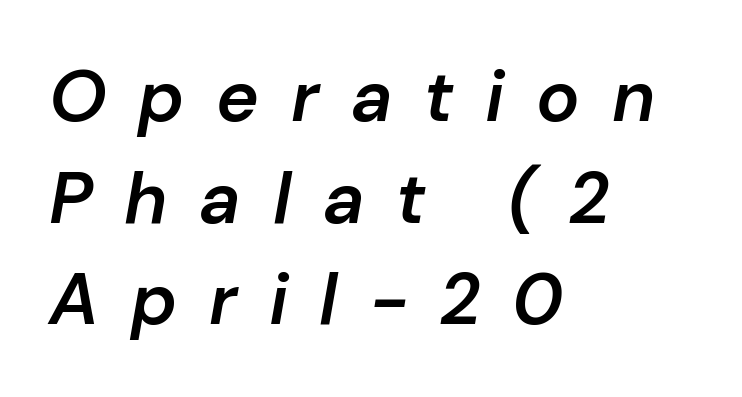
{"italic": "yes", "lean": "right", "slant_degrees": 10, "bold": "semi", "weight": "semibold", "width": "normal", "stroke_contrast": "low", "x_height": "medium", "monospaced": "no", "underline": "no", "align": "left", "line_spacing": "normal", "line_spacing_ratio": 1.41, "letter_spacing": "wide", "letter_spacing_em": 0.44, "glyph_px": 72}
